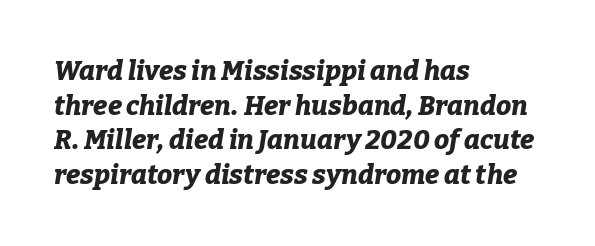
Q: Is the text bold? A: Yes.
Q: Is the text italic (slanted)? A: Yes, it leans right by about 9 degrees.
Q: Is the text underlined? A: No.
Q: How is the paragraph aligned? A: Left-aligned.
Q: Is the spacing between letters normal or unusually wide? A: Normal.
Q: Is the spacing between lines tight, normal or loose? A: Normal.
